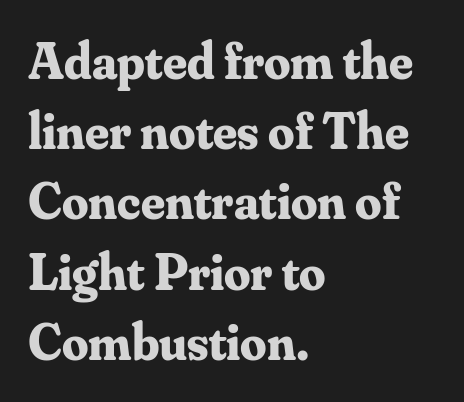
Q: Is the text bold? A: Yes.
Q: Is the text italic (slanted)? A: No, it is upright.
Q: Is the typeface a serif or a sans-serif typeface? A: Serif.
Q: Is the text underlined? A: No.
Q: How is the paragraph aligned? A: Left-aligned.
Q: Is the spacing between letters normal or unusually wide? A: Normal.
Q: Is the spacing between lines tight, normal or loose? A: Normal.
Q: Width (condensed, normal, or wide)? A: Normal.
Q: Stroke contrast? A: Medium.
Q: x-height? A: Small.
Q: Monospaced? A: No.
